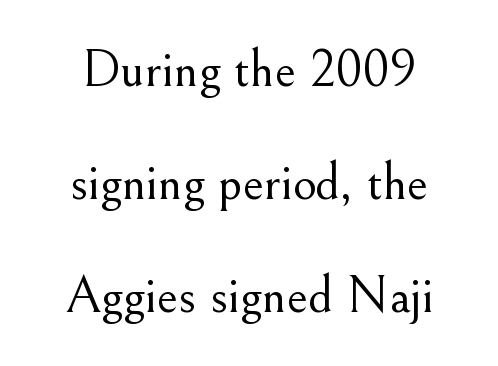
Q: Is the text bold? A: No.
Q: Is the text italic (slanted)? A: No, it is upright.
Q: Is the typeface a serif or a sans-serif typeface? A: Serif.
Q: Is the text underlined? A: No.
Q: Is the spacing between letters normal or unusually wide? A: Normal.
Q: Is the spacing between lines tight, normal or loose? A: Loose.
Q: Width (condensed, normal, or wide)? A: Normal.
Q: Stroke contrast? A: Medium.
Q: x-height? A: Small.
Q: Monospaced? A: No.
